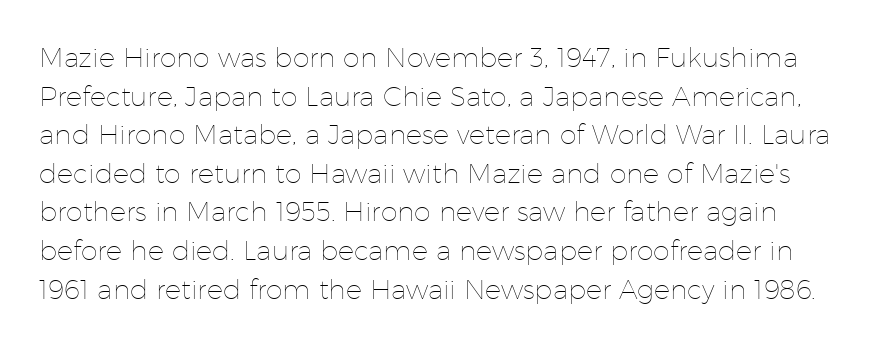
Q: Is the text bold? A: No.
Q: Is the text italic (slanted)? A: No, it is upright.
Q: Is the text underlined? A: No.
Q: Is the spacing between letters normal or unusually wide? A: Normal.
Q: Is the spacing between lines tight, normal or loose? A: Normal.
